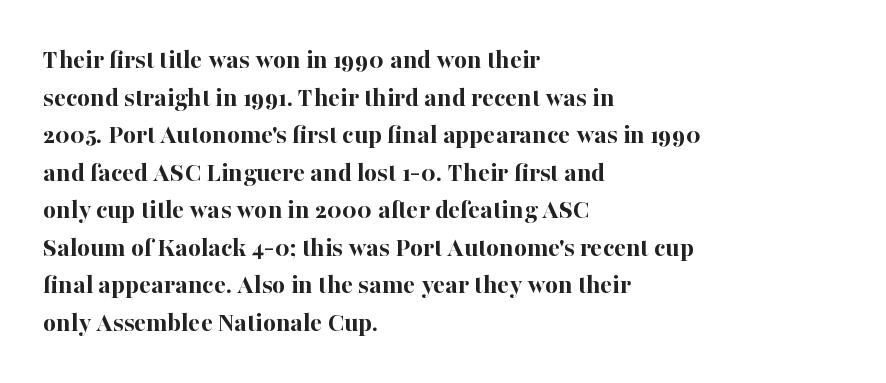
The image shows 28 px bold serif type, upright; set left-aligned, normal line spacing (1.34x), normal letter spacing, not underlined; high stroke contrast and a medium x-height.
